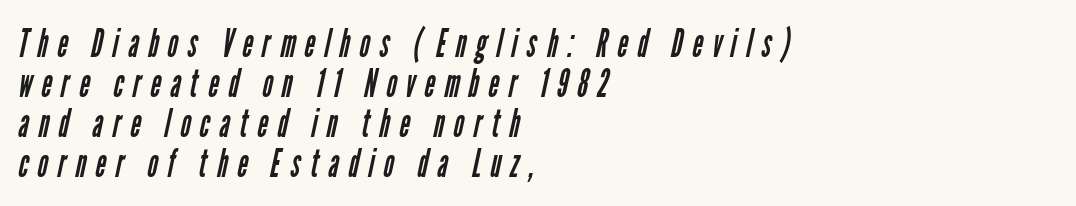
The image shows 40 px regular-weight, condensed sans-serif type; set left-aligned, tight line spacing (1.0x), unusually wide letter spacing (+0.24 em), not underlined; low stroke contrast and a medium x-height.
